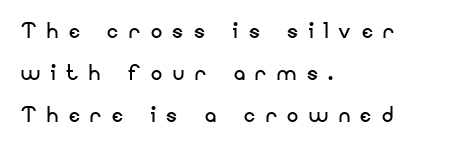
Stems here are at most as thick as an everyday book face. Is the letter spacing exaggerated? Yes — the characters are pushed far apart. The text block is weighted toward the left margin, trailing off unevenly rightward. If you drew a line through each stem, it would be perfectly vertical. Grotesque or geometric, the face here clearly has no serifs. Underlining? Definitely not there.
